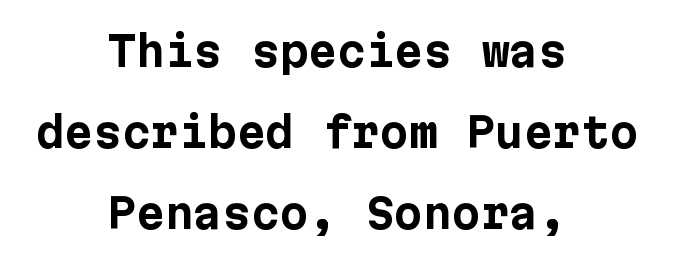
{"serif": "no", "italic": "no", "bold": "yes", "weight": "bold", "width": "normal", "stroke_contrast": "low", "x_height": "medium", "underline": "no", "align": "center", "line_spacing": "loose", "line_spacing_ratio": 1.97, "letter_spacing": "normal", "letter_spacing_em": 0.0, "glyph_px": 41}
